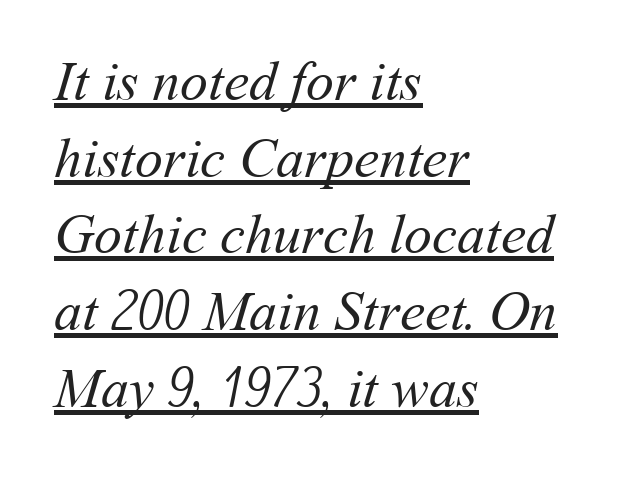
Compared with typical body copy, the letter spacing here is the same. The vertical gap from one line to the next is medium. Proportional: the letters do not fall into vertical columns. All the whitespace from short lines collects on the right. The typeface has the unassuming heft of standard copy or less. The sample's only ornament is a line tracing under the words.
